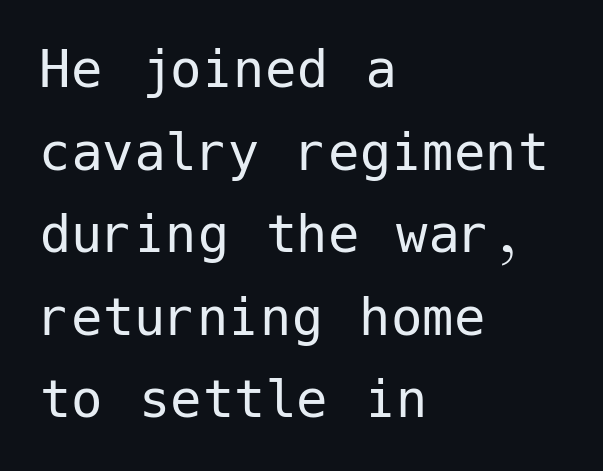
The image shows 63 px regular-weight sans-serif type, upright; set left-aligned, normal line spacing (1.31x), normal letter spacing, not underlined; low stroke contrast and a medium x-height.
